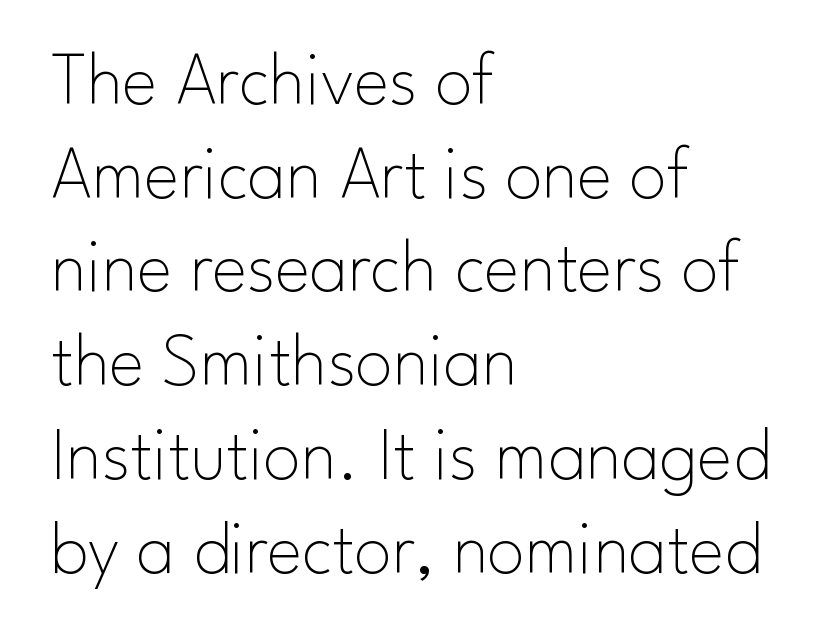
Q: Is the text bold? A: No.
Q: Is the text italic (slanted)? A: No, it is upright.
Q: Is the typeface a serif or a sans-serif typeface? A: Sans-serif.
Q: Is the text underlined? A: No.
Q: How is the paragraph aligned? A: Left-aligned.
Q: Is the spacing between letters normal or unusually wide? A: Normal.
Q: Is the spacing between lines tight, normal or loose? A: Normal.
Q: Width (condensed, normal, or wide)? A: Normal.
Q: Stroke contrast? A: Low.
Q: x-height? A: Small.
Q: Monospaced? A: No.
